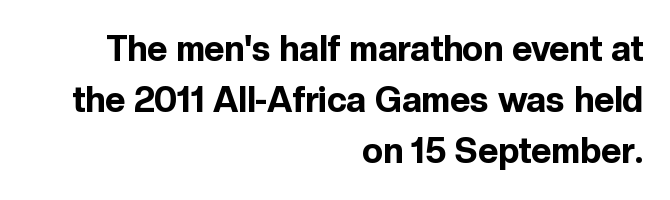
{"serif": "no", "italic": "no", "bold": "yes", "weight": "bold", "width": "normal", "x_height": "medium", "monospaced": "no", "underline": "no", "align": "right", "line_spacing": "normal", "line_spacing_ratio": 1.46, "letter_spacing": "normal", "letter_spacing_em": 0.0, "glyph_px": 35}
